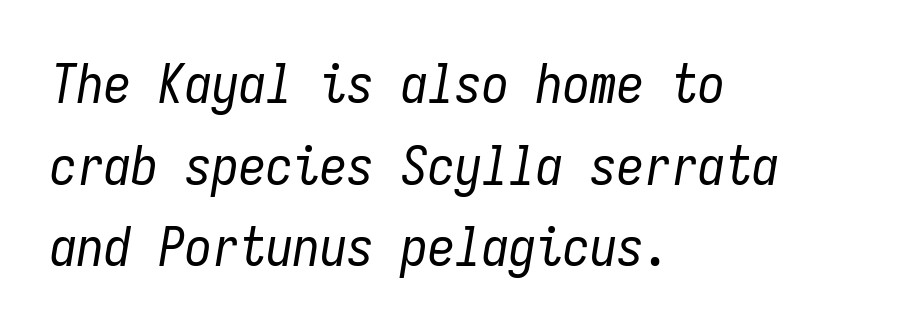
This sample keeps an unexceptional amount of space between lines. The gaps between neighbouring characters are ordinary and unremarkable. Here the designer chose a console-style face with uniform glyph widths. No word sits above an underline. No letter is thick-stroked: the sample isn't bold. The text carries the slant typical of an italic or oblique font.
